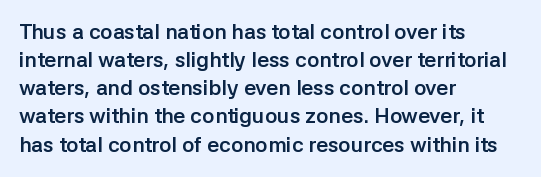
{"italic": "no", "bold": "yes", "underline": "no", "align": "left", "line_spacing": "normal", "line_spacing_ratio": 1.34, "letter_spacing": "normal", "letter_spacing_em": 0.0, "glyph_px": 21}
